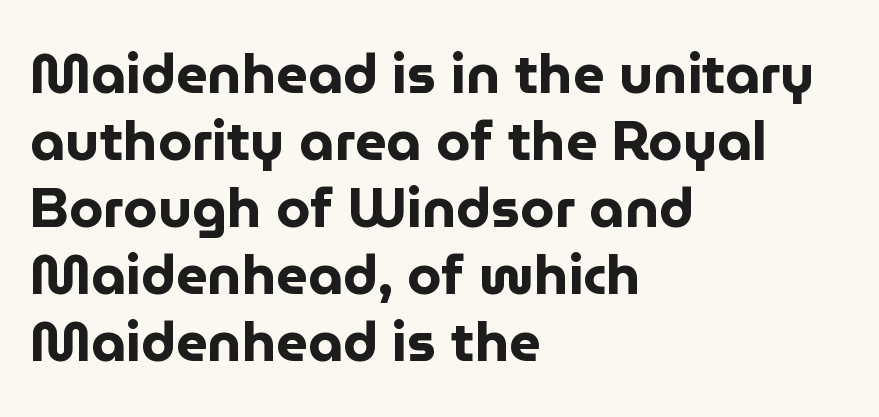
The letters stand upright; this is a roman face. Stroke thickness is high; the sample reads as a true bold. Beneath every word, the page is bare. The type is set solid horizontally, with unmodified tracking. Do the characters align in a grid? No, the font is proportional. Does the type have serifs? No, each stem ends abruptly.
